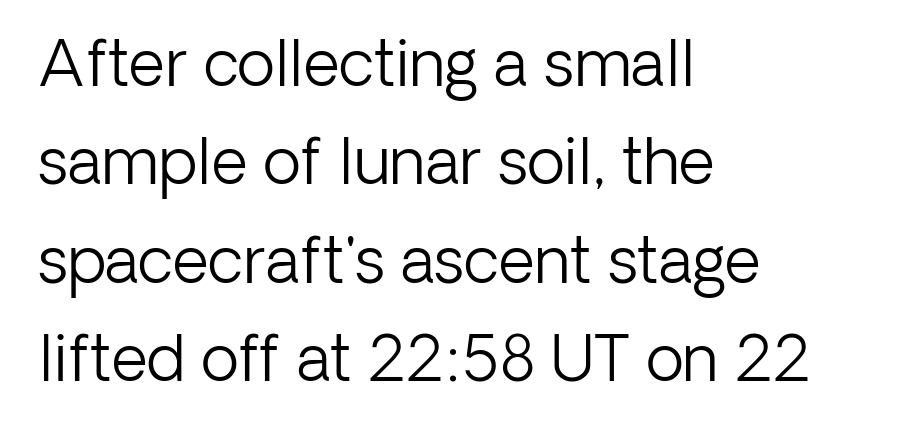
Q: Is the text bold? A: No.
Q: Is the text italic (slanted)? A: No, it is upright.
Q: Is the typeface a serif or a sans-serif typeface? A: Sans-serif.
Q: Is the text underlined? A: No.
Q: How is the paragraph aligned? A: Left-aligned.
Q: Is the spacing between letters normal or unusually wide? A: Normal.
Q: Is the spacing between lines tight, normal or loose? A: Normal.
Q: Width (condensed, normal, or wide)? A: Normal.
Q: Stroke contrast? A: Low.
Q: x-height? A: Medium.
Q: Monospaced? A: No.
